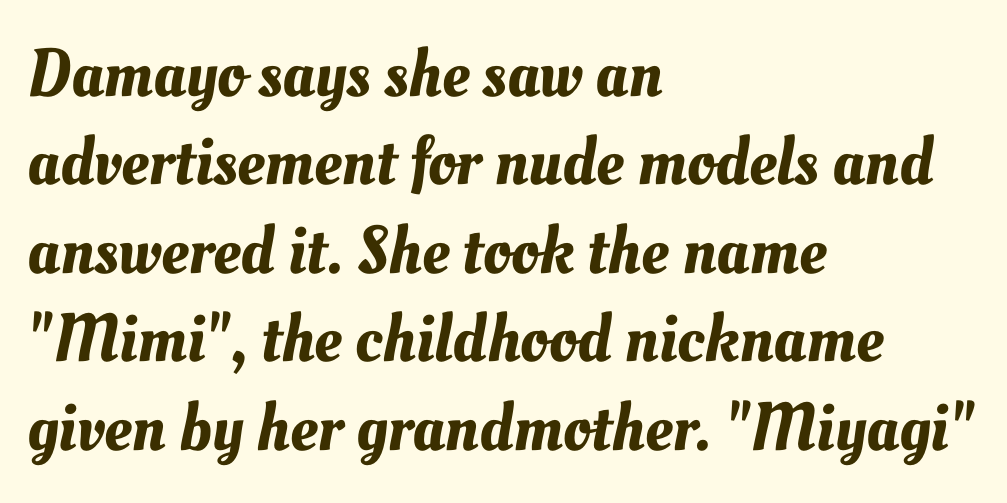
The image shows 68 px text type; set left-aligned, normal line spacing (1.3x), normal letter spacing, not underlined; medium stroke contrast and a small x-height.
